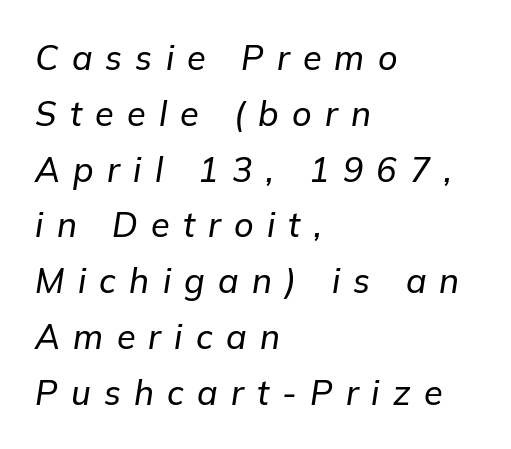
Q: Is the text italic (slanted)? A: Yes, it leans right by about 9 degrees.
Q: Is the text underlined? A: No.
Q: How is the paragraph aligned? A: Left-aligned.
Q: Is the spacing between letters normal or unusually wide? A: Unusually wide.
Q: Is the spacing between lines tight, normal or loose? A: Normal.
Q: Width (condensed, normal, or wide)? A: Normal.
Q: Stroke contrast? A: Low.
Q: x-height? A: Medium.
Q: Monospaced? A: No.
